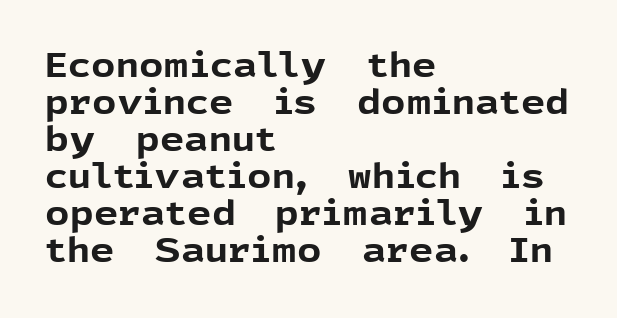
Are there feet on the stems? There aren't — it's a sans. These lines are rendered in a variable-pitch font. Beneath every word, the page is bare. Summary of vertical rhythm: compact, with narrow interline spacing.
